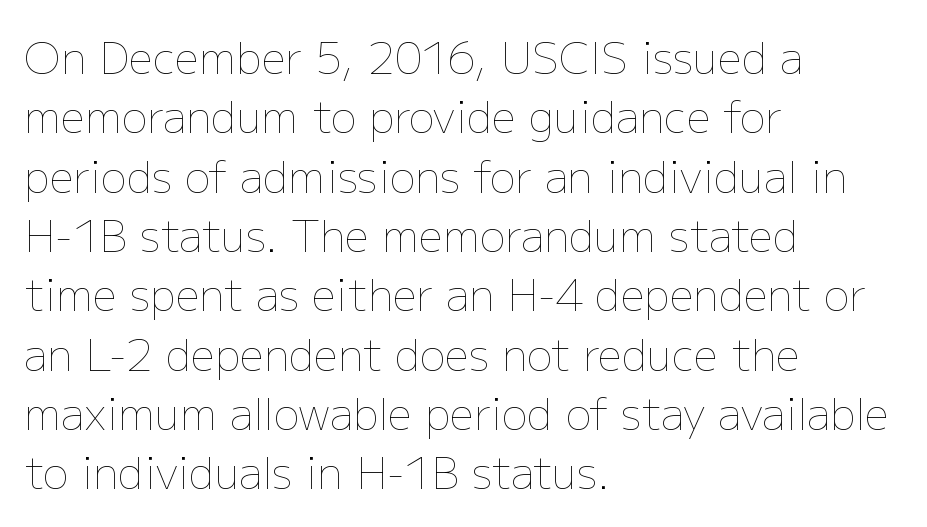
Q: Is the text bold? A: No.
Q: Is the text italic (slanted)? A: No, it is upright.
Q: Is the text underlined? A: No.
Q: How is the paragraph aligned? A: Left-aligned.
Q: Is the spacing between letters normal or unusually wide? A: Normal.
Q: Is the spacing between lines tight, normal or loose? A: Normal.
Q: Width (condensed, normal, or wide)? A: Normal.
Q: Stroke contrast? A: Low.
Q: x-height? A: Medium.
Q: Monospaced? A: No.
